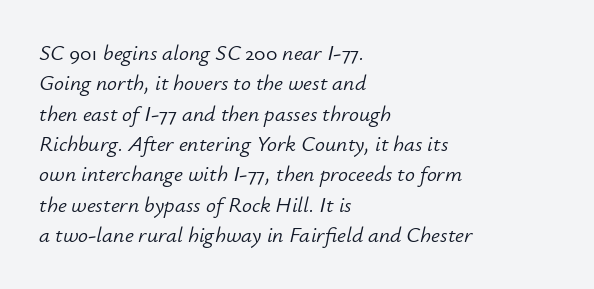
Q: Is the text bold? A: No.
Q: Is the text italic (slanted)? A: Yes, it leans right by about 12 degrees.
Q: Is the text underlined? A: No.
Q: How is the paragraph aligned? A: Left-aligned.
Q: Is the spacing between letters normal or unusually wide? A: Normal.
Q: Is the spacing between lines tight, normal or loose? A: Normal.
